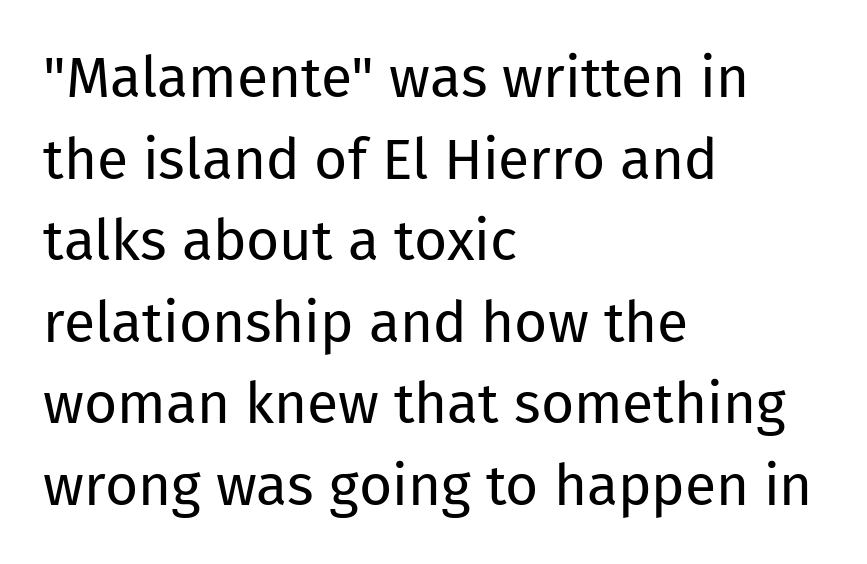
Q: Is the text bold? A: No.
Q: Is the text italic (slanted)? A: No, it is upright.
Q: Is the typeface a serif or a sans-serif typeface? A: Sans-serif.
Q: Is the text underlined? A: No.
Q: How is the paragraph aligned? A: Left-aligned.
Q: Is the spacing between letters normal or unusually wide? A: Normal.
Q: Is the spacing between lines tight, normal or loose? A: Normal.
Q: Width (condensed, normal, or wide)? A: Normal.
Q: Stroke contrast? A: Low.
Q: x-height? A: Medium.
Q: Monospaced? A: No.
